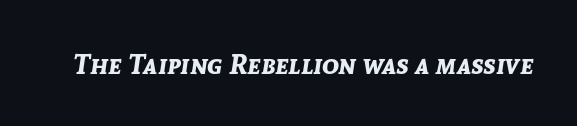
{"italic": "yes", "lean": "right", "slant_degrees": 8, "bold": "yes", "weight": "bold", "width": "normal", "stroke_contrast": "low", "x_height": "medium", "monospaced": "no", "underline": "no", "letter_spacing": "normal", "letter_spacing_em": 0.0, "glyph_px": 28}
